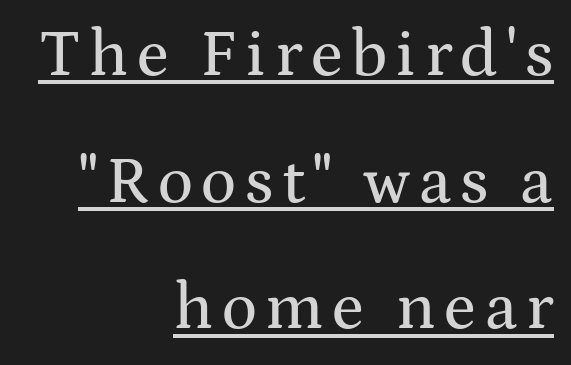
In terms of leading, this rendering errs on the spacious side. The typesetter has applied underlining to the passage shown. Is there any slant? The stems are plumb. You could not count columns in this text — the font is proportionally spaced. Regarding serifs, this sample has them. The passage is arranged like a letterhead date or caption credit — flush right.
